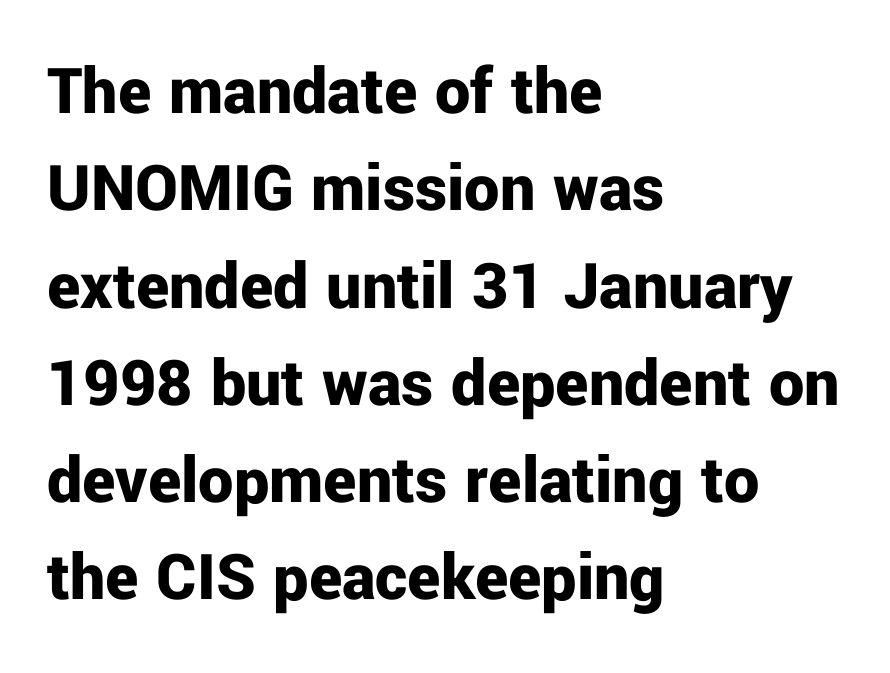
{"serif": "no", "italic": "no", "bold": "yes", "weight": "bold", "width": "normal", "stroke_contrast": "low", "x_height": "medium", "monospaced": "no", "underline": "no", "align": "left", "line_spacing": "normal", "line_spacing_ratio": 1.39, "letter_spacing": "normal", "letter_spacing_em": 0.0, "glyph_px": 70}
